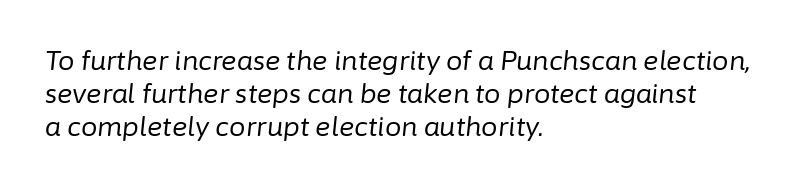
How are the letters spaced? Ordinarily, with no added tracking. The whole block is typeset with a tilt. If you measured baseline to baseline, you'd find a middling distance. Check under the words: just untouched page.
